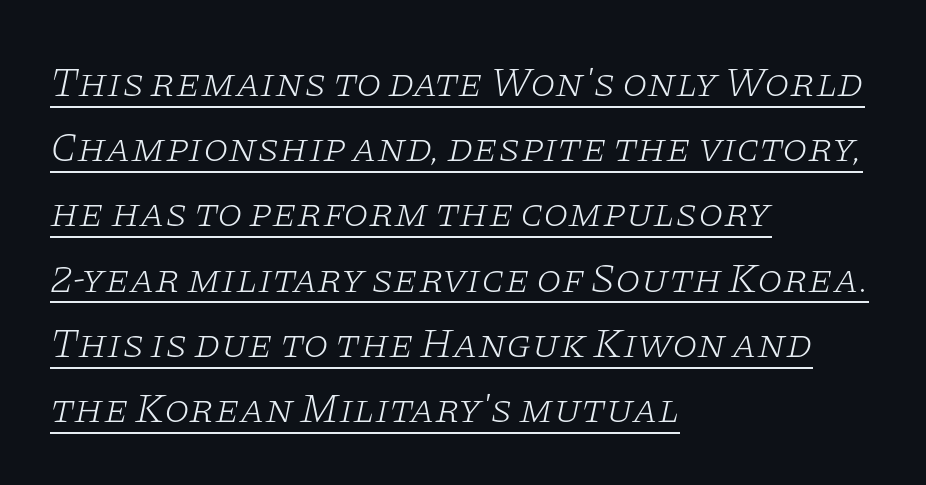
Q: Is the text bold? A: No.
Q: Is the text italic (slanted)? A: Yes, it leans right by about 11 degrees.
Q: Is the typeface a serif or a sans-serif typeface? A: Serif.
Q: Is the text underlined? A: Yes.
Q: How is the paragraph aligned? A: Left-aligned.
Q: Is the spacing between letters normal or unusually wide? A: Normal.
Q: Is the spacing between lines tight, normal or loose? A: Normal.
Q: Width (condensed, normal, or wide)? A: Wide.
Q: Stroke contrast? A: Low.
Q: x-height? A: Large.
Q: Monospaced? A: No.
